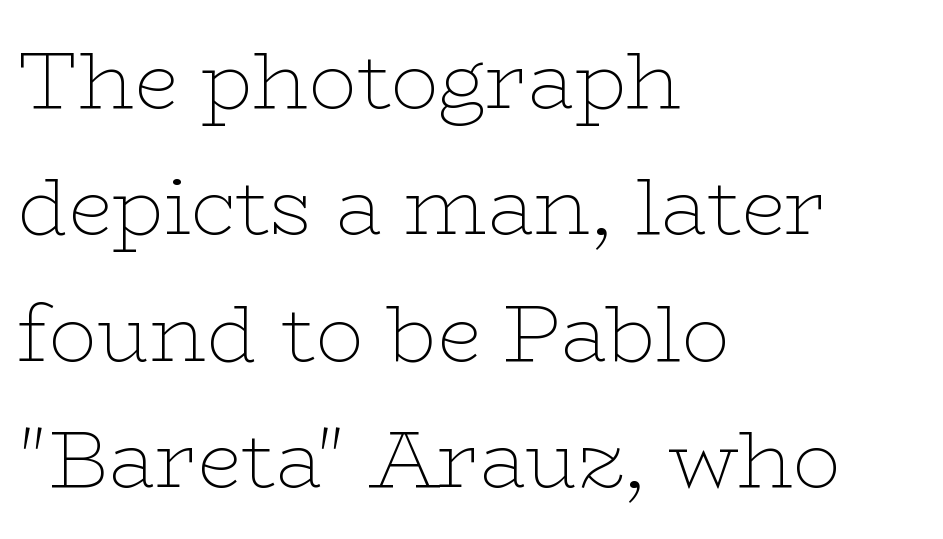
{"serif": "yes", "italic": "no", "bold": "no", "weight": "thin", "width": "wide", "stroke_contrast": "low", "x_height": "medium", "monospaced": "no", "underline": "no", "align": "left", "line_spacing": "normal", "line_spacing_ratio": 1.58, "letter_spacing": "normal", "letter_spacing_em": 0.0, "glyph_px": 80}
